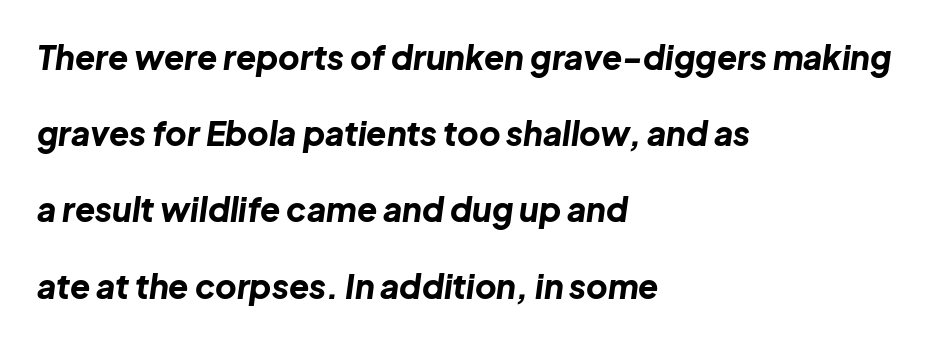
Q: Is the text bold? A: Yes.
Q: Is the text italic (slanted)? A: Yes, it leans right by about 8 degrees.
Q: Is the text underlined? A: No.
Q: How is the paragraph aligned? A: Left-aligned.
Q: Is the spacing between letters normal or unusually wide? A: Normal.
Q: Is the spacing between lines tight, normal or loose? A: Loose.
Q: Width (condensed, normal, or wide)? A: Normal.
Q: Stroke contrast? A: Low.
Q: x-height? A: Medium.
Q: Monospaced? A: No.
